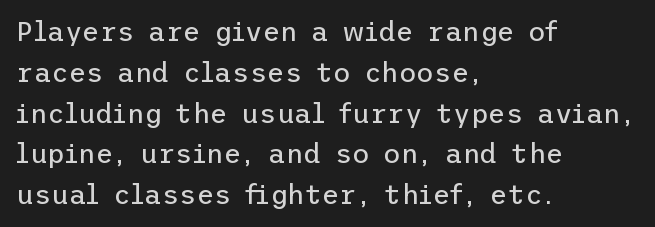
Q: Is the text bold? A: No.
Q: Is the text italic (slanted)? A: No, it is upright.
Q: Is the text underlined? A: No.
Q: How is the paragraph aligned? A: Left-aligned.
Q: Is the spacing between letters normal or unusually wide? A: Normal.
Q: Is the spacing between lines tight, normal or loose? A: Normal.
